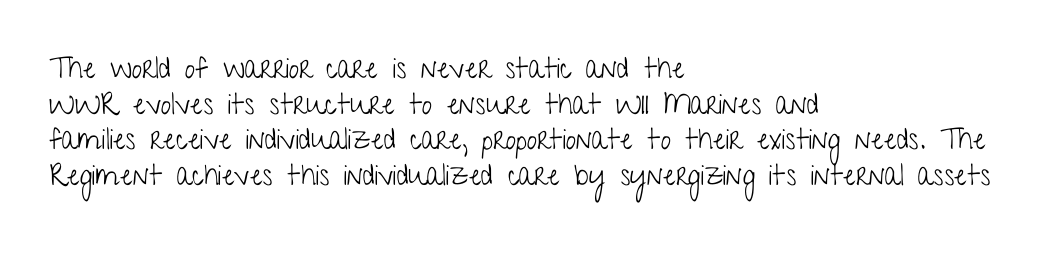
Q: Is the text bold? A: No.
Q: Is the text italic (slanted)? A: No, it is upright.
Q: Is the typeface a serif or a sans-serif typeface? A: Sans-serif.
Q: Is the text underlined? A: No.
Q: How is the paragraph aligned? A: Left-aligned.
Q: Is the spacing between letters normal or unusually wide? A: Normal.
Q: Width (condensed, normal, or wide)? A: Condensed.
Q: Stroke contrast? A: Low.
Q: x-height? A: Medium.
Q: Monospaced? A: No.
